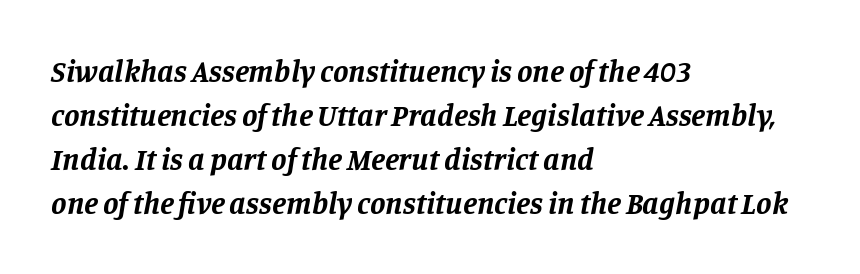
This sample has the flowing, uneven cadence of proportional lettering. Is the letter spacing exaggerated? No — it looks like the ordinary default. The foot of each line stays bare and open. This block has exactly the height ordinary leading produces. Typographically, this falls in the serif category. There's an unmistakable incline to the writing here.
